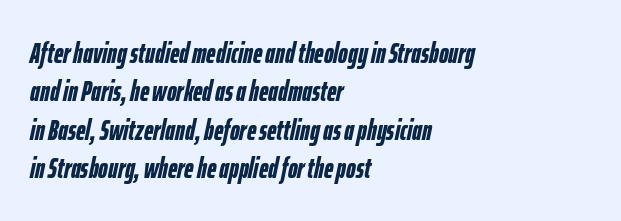
The image shows 29 px semibold, condensed type, italic (leaning right); set left-aligned, normal line spacing (1.32x), normal letter spacing, not underlined; low stroke contrast and a medium x-height.
